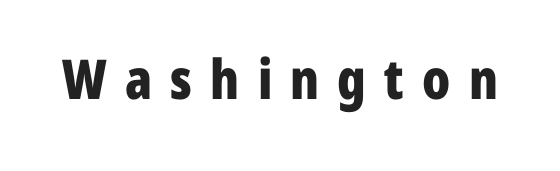
The image shows 55 px bold, condensed sans-serif type, upright; set unusually wide letter spacing (+0.33 em), not underlined; low stroke contrast and a medium x-height.
